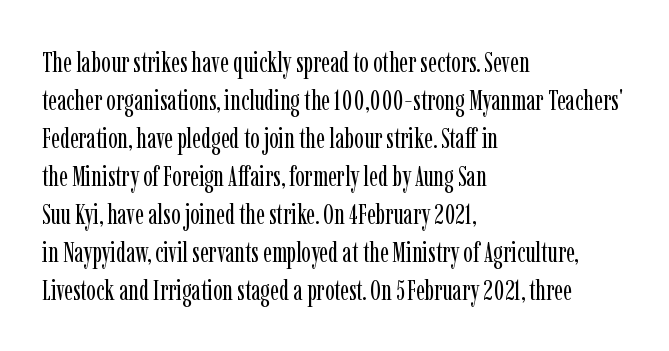
Q: Is the text bold? A: No.
Q: Is the text italic (slanted)? A: No, it is upright.
Q: Is the typeface a serif or a sans-serif typeface? A: Serif.
Q: Is the text underlined? A: No.
Q: How is the paragraph aligned? A: Left-aligned.
Q: Is the spacing between letters normal or unusually wide? A: Normal.
Q: Is the spacing between lines tight, normal or loose? A: Normal.
Q: Width (condensed, normal, or wide)? A: Condensed.
Q: Stroke contrast? A: Low.
Q: x-height? A: Medium.
Q: Monospaced? A: No.
